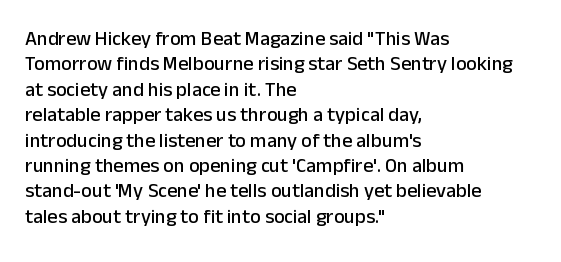
{"italic": "no", "underline": "no", "align": "left", "line_spacing": "normal", "line_spacing_ratio": 1.27, "letter_spacing": "normal", "letter_spacing_em": 0.0, "glyph_px": 20}
